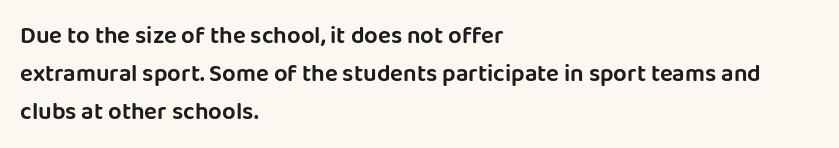
Q: Is the text italic (slanted)? A: No, it is upright.
Q: Is the text underlined? A: No.
Q: How is the paragraph aligned? A: Left-aligned.
Q: Is the spacing between letters normal or unusually wide? A: Normal.
Q: Is the spacing between lines tight, normal or loose? A: Normal.
